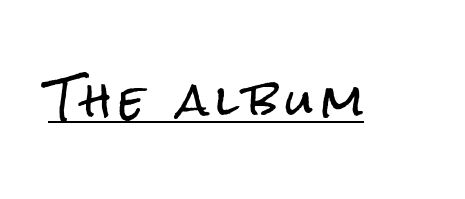
It's the straight-up-and-down kind of type. These lines are composed in type without serifs. Do the characters align in a grid? No, the font is proportional. Like a heading marked for emphasis, these lines bear an underscore.
